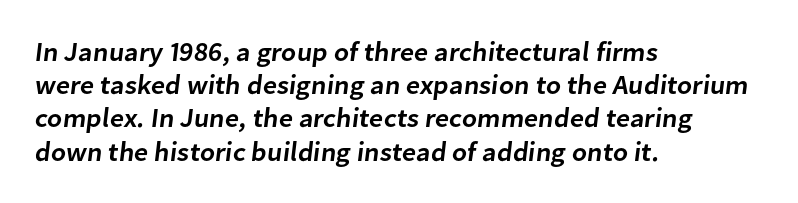
Q: Is the text bold? A: Semi-bold.
Q: Is the text underlined? A: No.
Q: How is the paragraph aligned? A: Left-aligned.
Q: Is the spacing between letters normal or unusually wide? A: Normal.
